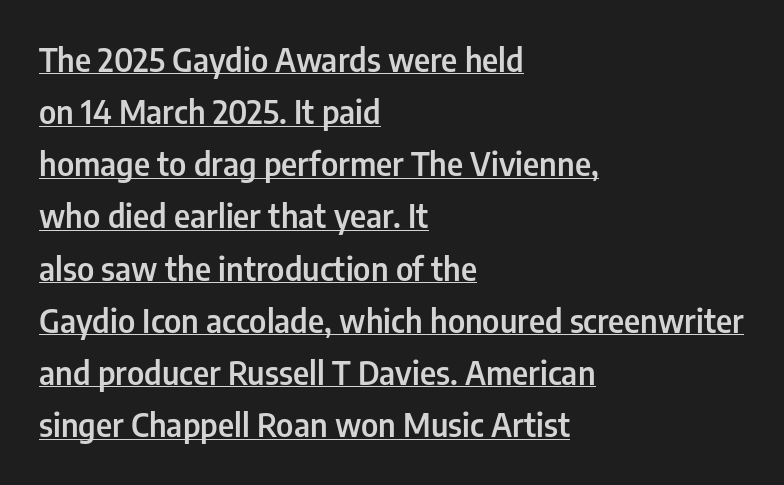
The image shows 32 px semibold, condensed sans-serif type, upright; set left-aligned, normal line spacing (1.63x), normal letter spacing, underlined; low stroke contrast and a medium x-height.
